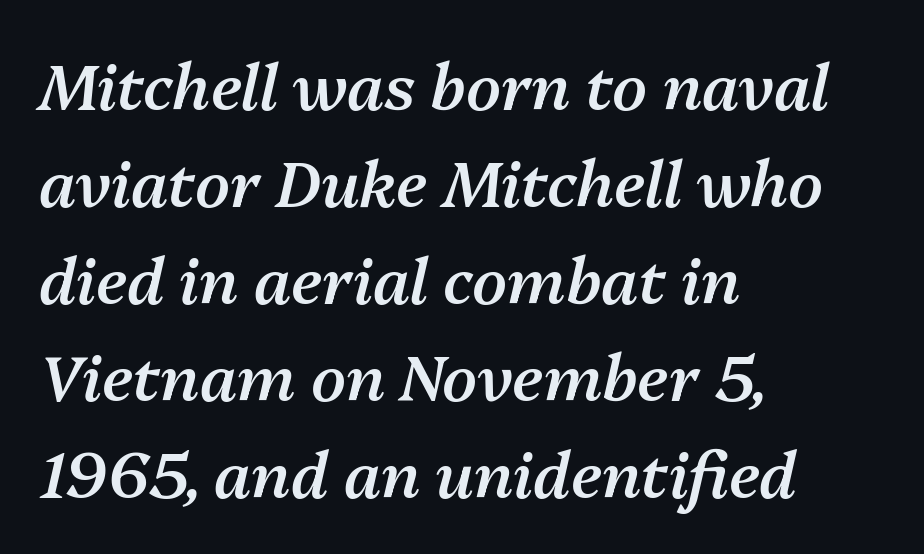
{"italic": "yes", "lean": "right", "slant_degrees": 13, "bold": "semi", "weight": "semibold", "width": "normal", "stroke_contrast": "medium", "x_height": "medium", "monospaced": "no", "underline": "no", "align": "left", "line_spacing": "normal", "line_spacing_ratio": 1.54, "letter_spacing": "normal", "letter_spacing_em": 0.0, "glyph_px": 63}
